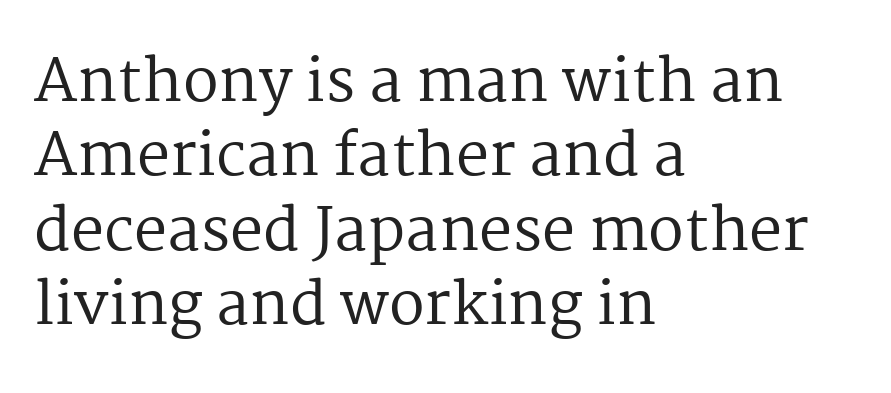
Line beginnings align vertically; line endings do not. Underline: absent. Between one letter and the next there's only the usual sliver of space. The lines sit at an ordinary, default distance from one another. Note the varied advance widths — an 'i' is clearly narrower than an 'm'. The typography opts for an upright posture over an oblique one.
